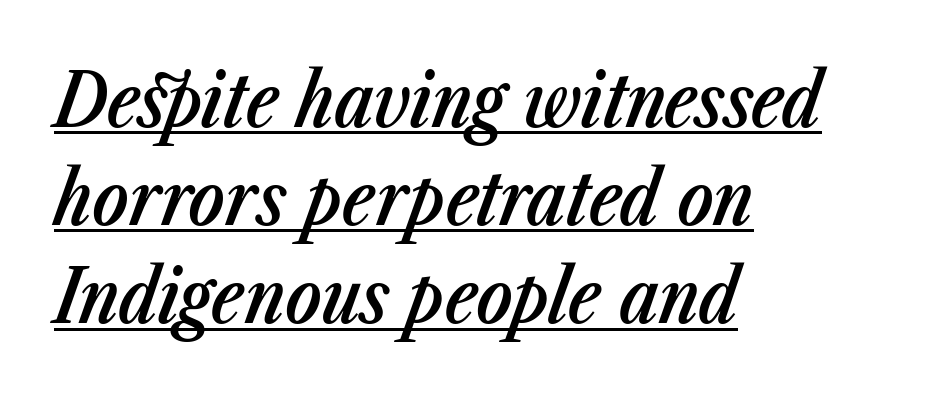
{"italic": "yes", "lean": "right", "slant_degrees": 23, "bold": "semi", "weight": "semibold", "width": "condensed", "stroke_contrast": "low", "x_height": "medium", "monospaced": "no", "underline": "yes", "align": "left", "line_spacing": "normal", "line_spacing_ratio": 1.31, "letter_spacing": "normal", "letter_spacing_em": 0.0, "glyph_px": 75}
